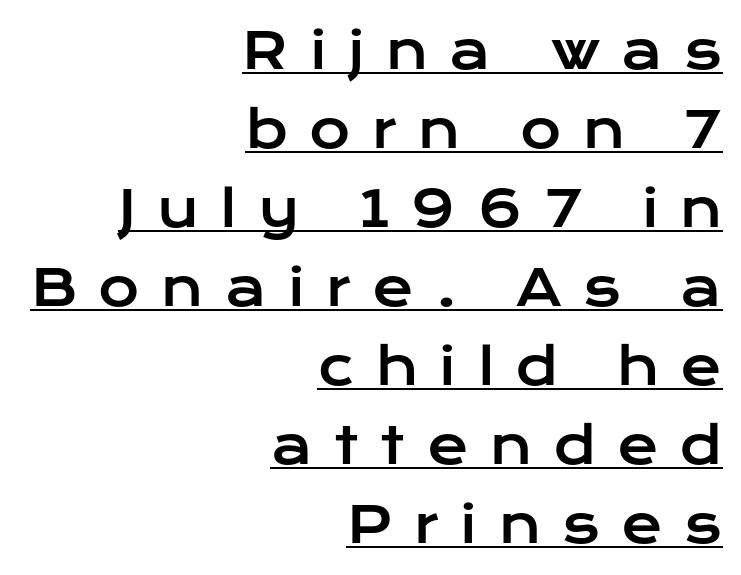
{"serif": "no", "italic": "no", "width": "wide", "stroke_contrast": "low", "x_height": "medium", "monospaced": "no", "underline": "yes", "align": "right", "line_spacing": "normal", "line_spacing_ratio": 1.58, "letter_spacing": "wide", "letter_spacing_em": 0.43, "glyph_px": 50}
